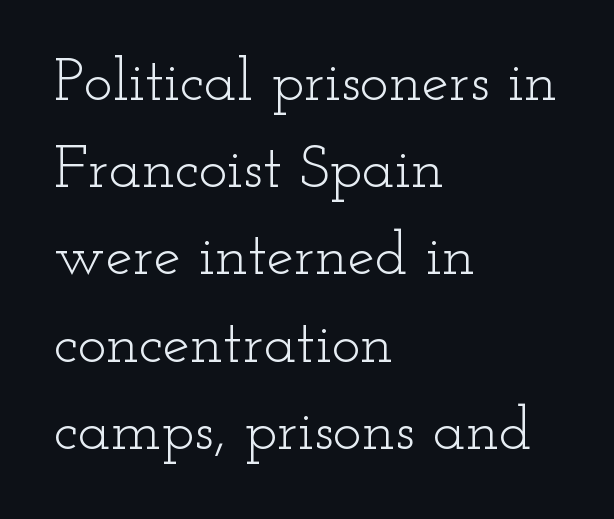
Q: Is the text bold? A: No.
Q: Is the text italic (slanted)? A: No, it is upright.
Q: Is the typeface a serif or a sans-serif typeface? A: Serif.
Q: Is the text underlined? A: No.
Q: How is the paragraph aligned? A: Left-aligned.
Q: Is the spacing between letters normal or unusually wide? A: Normal.
Q: Is the spacing between lines tight, normal or loose? A: Normal.
Q: Width (condensed, normal, or wide)? A: Wide.
Q: Stroke contrast? A: Low.
Q: x-height? A: Small.
Q: Monospaced? A: No.
